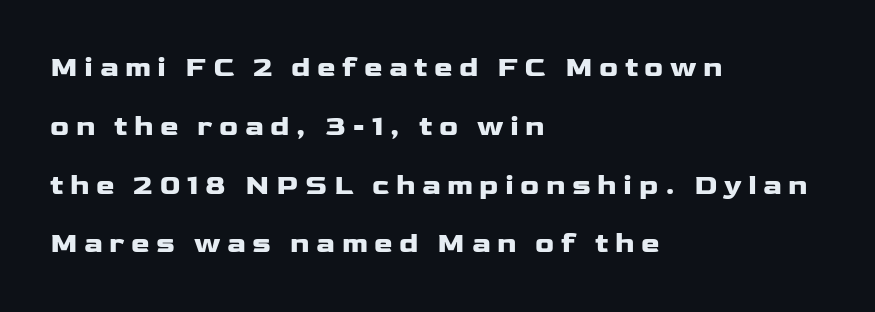
{"serif": "no", "italic": "no", "bold": "yes", "weight": "heavy", "width": "wide", "stroke_contrast": "low", "x_height": "medium", "monospaced": "no", "underline": "no", "align": "left", "line_spacing": "loose", "line_spacing_ratio": 2.1, "letter_spacing": "wide", "letter_spacing_em": 0.23, "glyph_px": 28}
